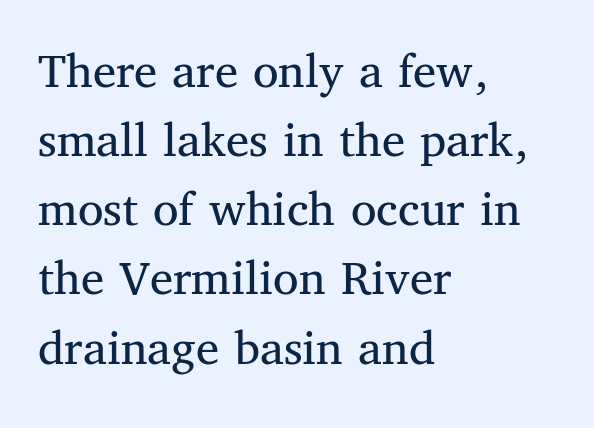
Q: Is the text bold? A: No.
Q: Is the text italic (slanted)? A: No, it is upright.
Q: Is the typeface a serif or a sans-serif typeface? A: Serif.
Q: Is the text underlined? A: No.
Q: How is the paragraph aligned? A: Left-aligned.
Q: Is the spacing between letters normal or unusually wide? A: Normal.
Q: Is the spacing between lines tight, normal or loose? A: Normal.
Q: Width (condensed, normal, or wide)? A: Normal.
Q: Stroke contrast? A: Medium.
Q: x-height? A: Medium.
Q: Monospaced? A: No.
